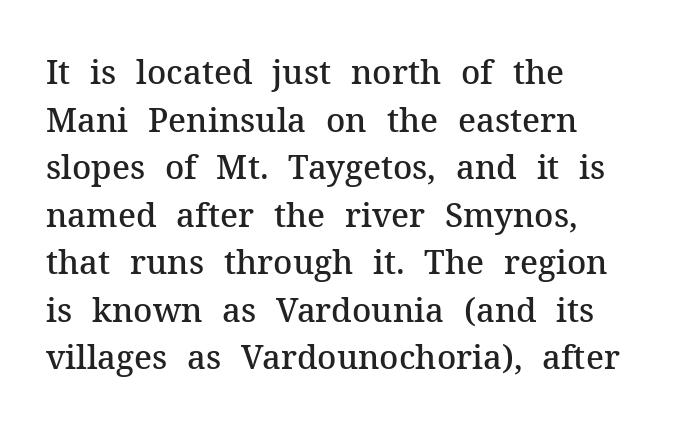
Each line starts at the same left margin while the right side varies. The glyphs are unaccompanied by any horizontal stroke below them. The letters stand straight up with perfectly vertical stems. Each new line begins a customary step beneath the previous one. You can tell from the footed stems that serif type was used.
